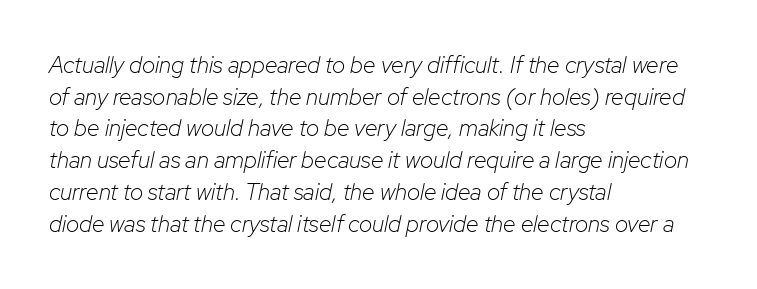
Emphasis-style slanted type is in use. Each line starts at the same left margin while the right side varies. Words float on clear page, feet unadorned. The block of text has a typical density, with ordinary space between rows. The horizontal fit of the characters is conventional and even. Stem width sits at or under what a default text font uses.
